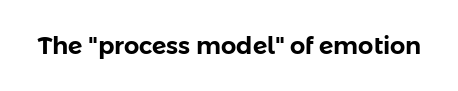
Q: Is the text italic (slanted)? A: No, it is upright.
Q: Is the text underlined? A: No.
Q: Is the spacing between letters normal or unusually wide? A: Normal.
